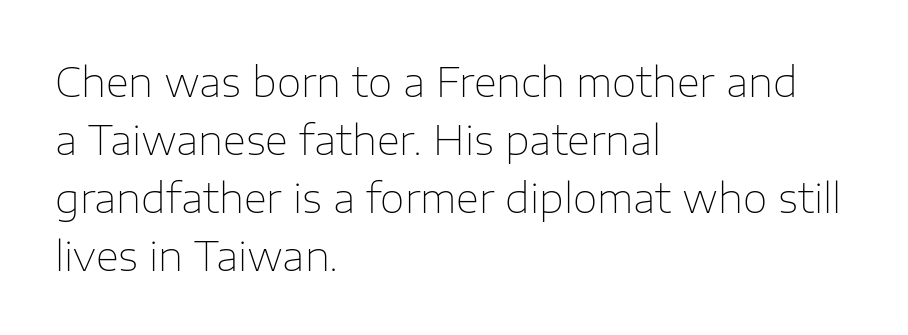
The image shows 40 px thin sans-serif type, upright; set left-aligned, normal line spacing (1.45x), normal letter spacing, not underlined; low stroke contrast and a medium x-height.
